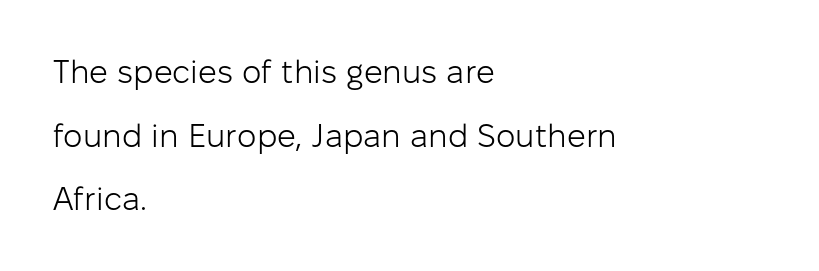
In terms of leading, this rendering errs on the spacious side. The typography opts for an upright posture over an oblique one. The font sits on the lighter half of the weight spectrum, regular included. The passage shown is typed in a proportional face where columns would drift.
